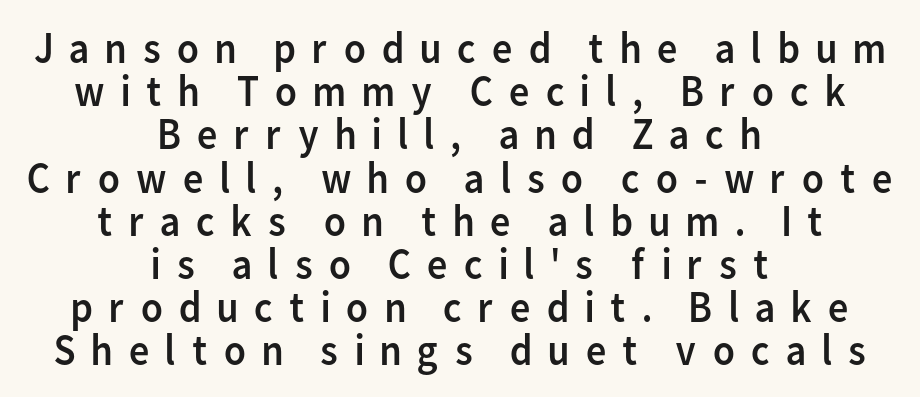
{"serif": "no", "italic": "no", "bold": "no", "weight": "regular", "width": "normal", "stroke_contrast": "low", "x_height": "medium", "monospaced": "no", "underline": "no", "align": "center", "line_spacing": "tight", "line_spacing_ratio": 0.96, "letter_spacing": "wide", "letter_spacing_em": 0.31, "glyph_px": 45}
